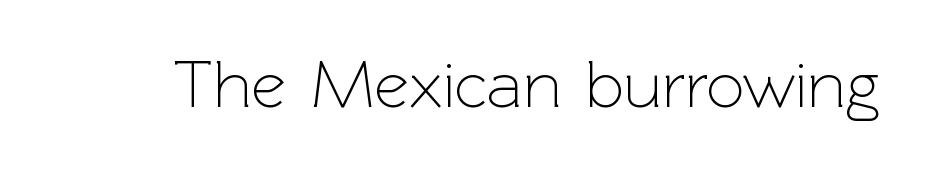
Q: Is the text bold? A: No.
Q: Is the text italic (slanted)? A: No, it is upright.
Q: Is the typeface a serif or a sans-serif typeface? A: Sans-serif.
Q: Is the text underlined? A: No.
Q: Is the spacing between letters normal or unusually wide? A: Normal.
Q: Width (condensed, normal, or wide)? A: Normal.
Q: x-height? A: Medium.
Q: Monospaced? A: No.
